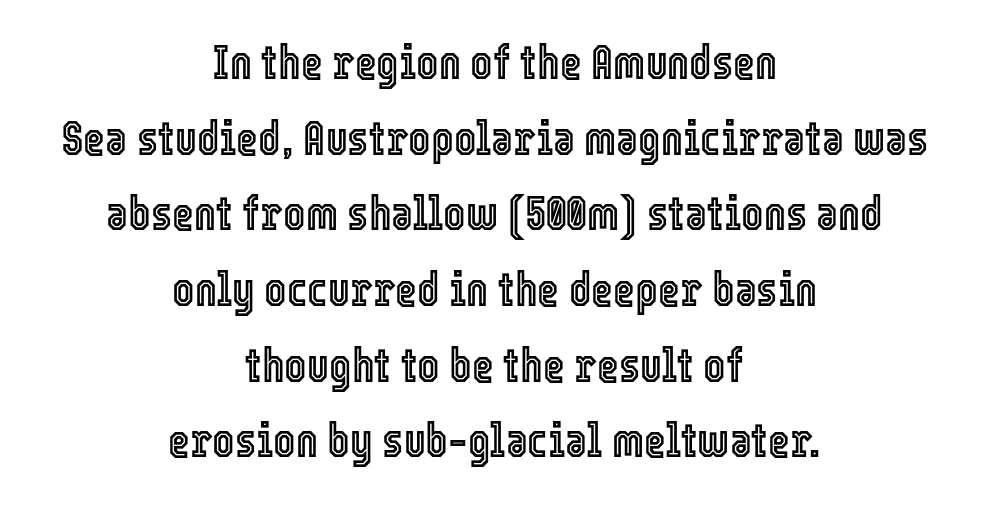
The image shows 47 px condensed type, upright; set centered, normal line spacing (1.61x), normal letter spacing, not underlined; a medium x-height.
